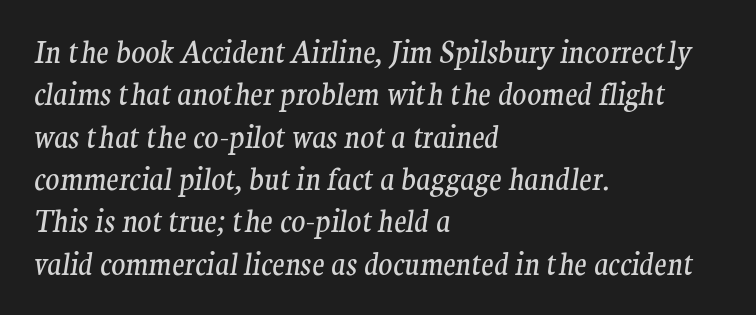
The image shows 29 px regular-weight serif type, italic (leaning right); set left-aligned, normal line spacing (1.46x), normal letter spacing, not underlined; medium stroke contrast and a medium x-height.
